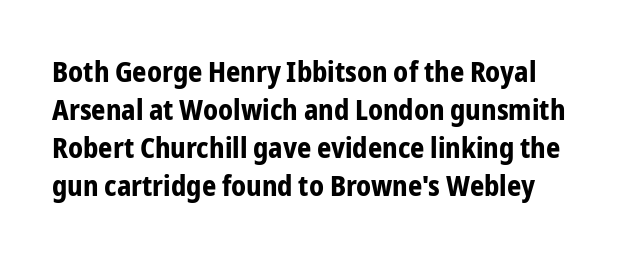
Q: Is the text bold? A: Yes.
Q: Is the text italic (slanted)? A: No, it is upright.
Q: Is the typeface a serif or a sans-serif typeface? A: Sans-serif.
Q: Is the text underlined? A: No.
Q: Is the spacing between letters normal or unusually wide? A: Normal.
Q: Is the spacing between lines tight, normal or loose? A: Normal.
Q: Width (condensed, normal, or wide)? A: Condensed.
Q: Stroke contrast? A: Low.
Q: x-height? A: Medium.
Q: Monospaced? A: No.
